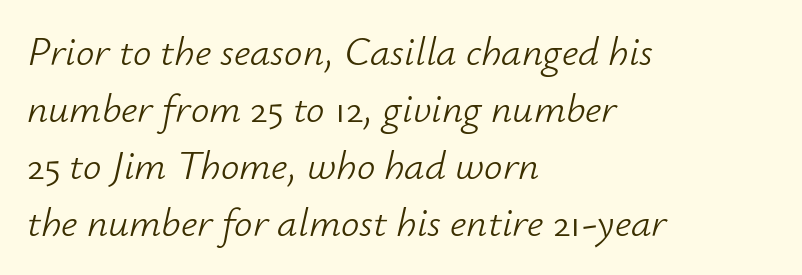
The image shows 41 px light type, italic (leaning right); set left-aligned, normal line spacing (1.39x), normal letter spacing, not underlined; low stroke contrast and a small x-height.
